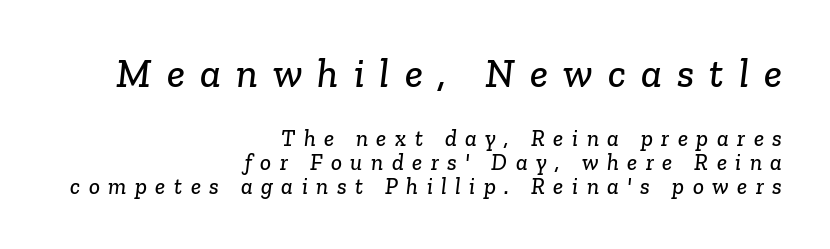
The image shows 41 px serif type; set right-aligned, tight line spacing (1.05x), unusually wide letter spacing (+0.37 em), not underlined; the first (top) block is 1.78x larger; low stroke contrast and a medium x-height.
